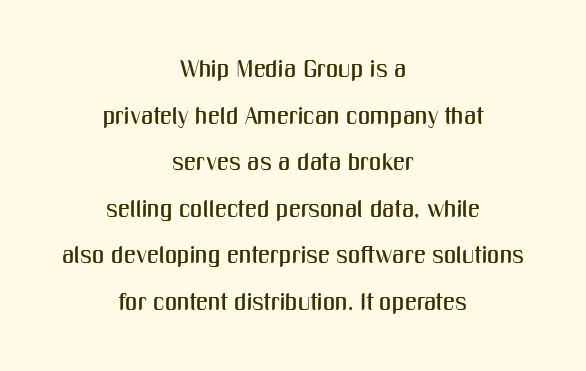
The passage shown is not underscored anywhere. Reading down the block, each line starts at a different indent, mirrored at its end. What stands out about the letter spacing? Nothing — it is the standard amount. Baseline-to-baseline distance is far greater than the letter height. Does the lettering tilt? It doesn't — this is upright.
